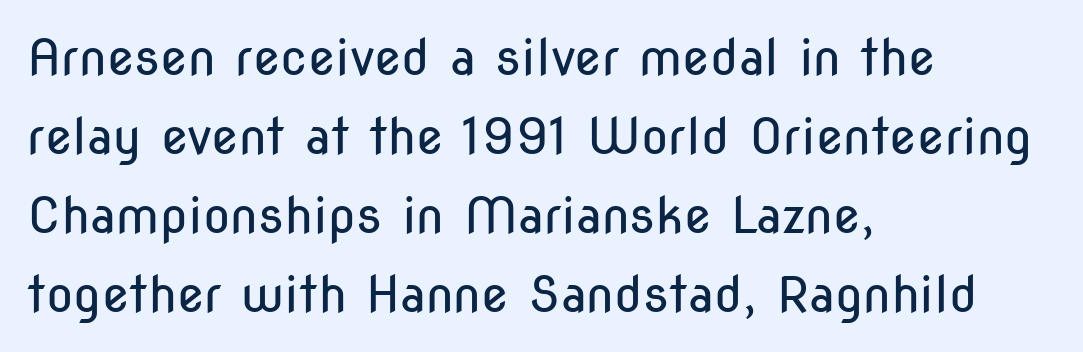
Heft: none added — not bold. You could not count columns in this text — the font is proportionally spaced. Unlike a traditional serif, this face leaves its strokes unadorned. These lines were composed using upright roman letters.
